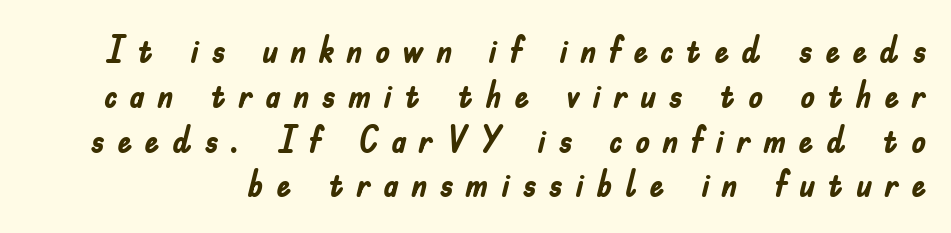
Q: Is the text bold? A: Yes.
Q: Is the text italic (slanted)? A: Yes.
Q: Is the typeface a serif or a sans-serif typeface? A: Sans-serif.
Q: Is the text underlined? A: No.
Q: Is the spacing between letters normal or unusually wide? A: Unusually wide.
Q: Width (condensed, normal, or wide)? A: Condensed.
Q: Stroke contrast? A: Low.
Q: x-height? A: Small.
Q: Monospaced? A: No.
